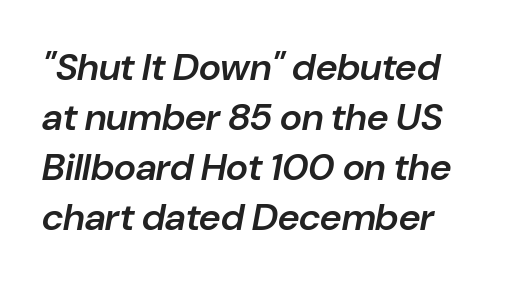
The image shows 38 px semibold type, italic (leaning right); set normal line spacing (1.32x), normal letter spacing, not underlined; low stroke contrast and a medium x-height.
